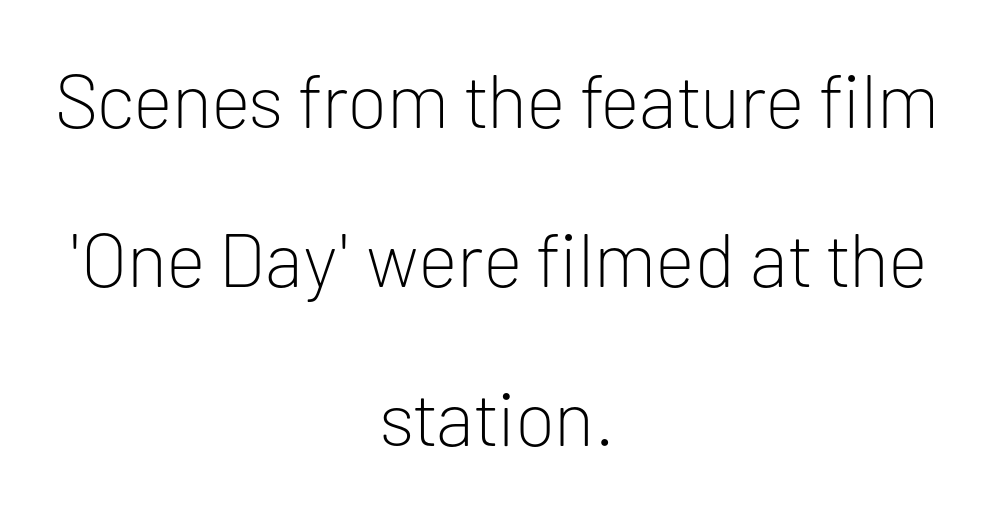
Q: Is the text bold? A: No.
Q: Is the text italic (slanted)? A: No, it is upright.
Q: Is the typeface a serif or a sans-serif typeface? A: Sans-serif.
Q: Is the text underlined? A: No.
Q: How is the paragraph aligned? A: Centered.
Q: Is the spacing between letters normal or unusually wide? A: Normal.
Q: Is the spacing between lines tight, normal or loose? A: Loose.
Q: Width (condensed, normal, or wide)? A: Normal.
Q: Stroke contrast? A: Low.
Q: x-height? A: Medium.
Q: Monospaced? A: No.
